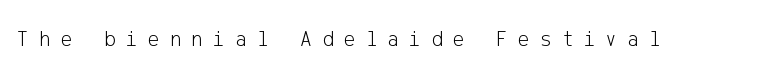
{"italic": "no", "bold": "no", "underline": "no", "letter_spacing": "wide", "letter_spacing_em": 0.46, "glyph_px": 22}
